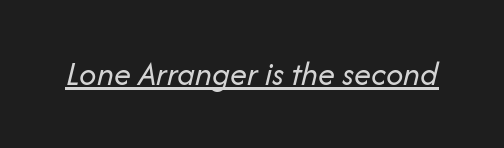
The image shows 34 px regular-weight type, italic (leaning right); set normal letter spacing, underlined; low stroke contrast and a medium x-height.
